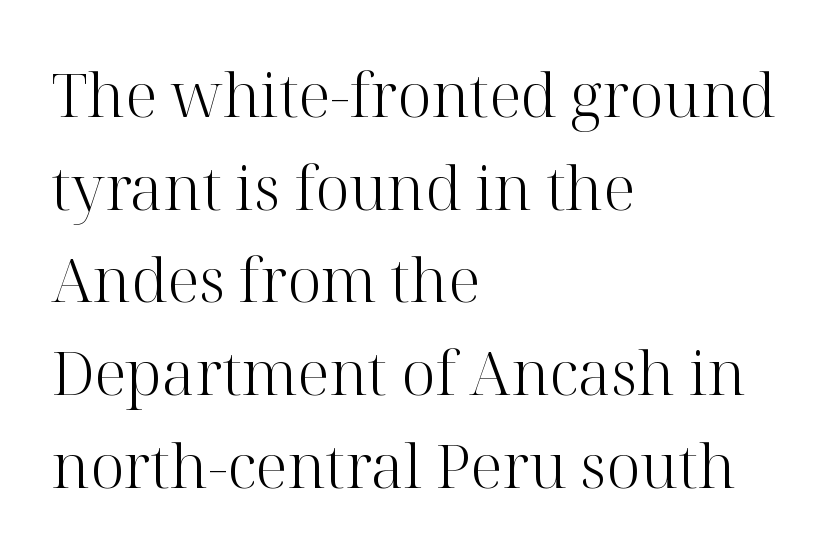
{"serif": "yes", "italic": "no", "bold": "no", "weight": "light", "width": "normal", "stroke_contrast": "high", "x_height": "medium", "monospaced": "no", "underline": "no", "align": "left", "line_spacing": "normal", "line_spacing_ratio": 1.52, "letter_spacing": "normal", "letter_spacing_em": 0.0, "glyph_px": 61}
